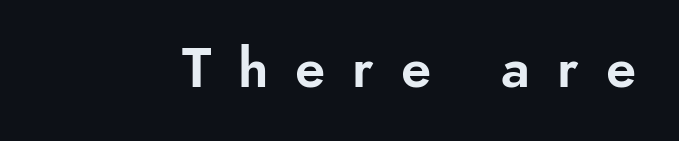
Q: Is the text italic (slanted)? A: No, it is upright.
Q: Is the typeface a serif or a sans-serif typeface? A: Sans-serif.
Q: Is the text underlined? A: No.
Q: Is the spacing between letters normal or unusually wide? A: Unusually wide.
Q: Width (condensed, normal, or wide)? A: Normal.
Q: Stroke contrast? A: Low.
Q: x-height? A: Small.
Q: Monospaced? A: No.
